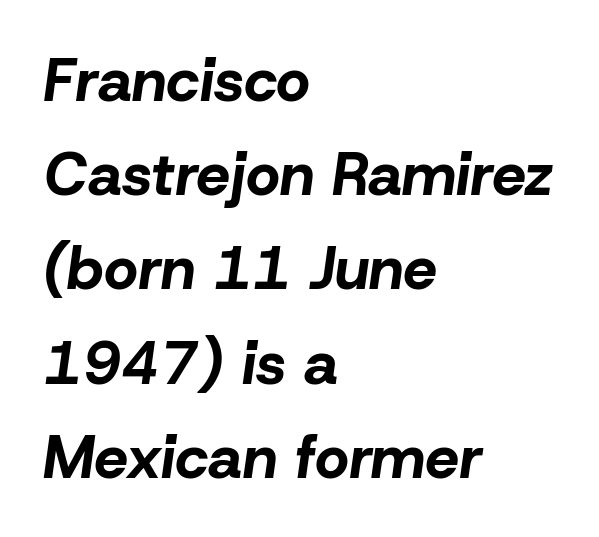
A typesetter would call this proportional, since set widths differ per character. The compositor pushed each line to the left boundary. Weight check: bold — yes, fully. Posture: slanted. Caption: standard tracking, unaltered. Decoration check: the copy has no underline.
